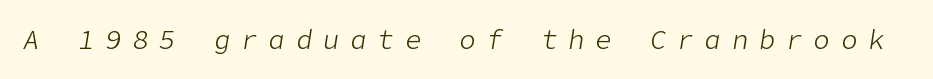
Posture: slanted. The string is rendered with underlining switched off. No letter is thick-stroked: the sample isn't bold. A typesetter would call this heavily tracked-out type.
